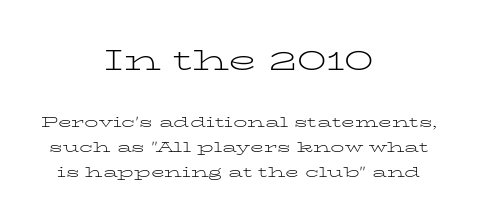
{"serif": "yes", "italic": "no", "bold": "no", "weight": "light", "width": "wide", "stroke_contrast": "low", "x_height": "medium", "monospaced": "no", "underline": "no", "align": "center", "line_spacing_ratio": 1.76, "letter_spacing": "normal", "letter_spacing_em": 0.0, "larger_block": "first", "size_ratio": 2.07, "glyph_px": 29}
